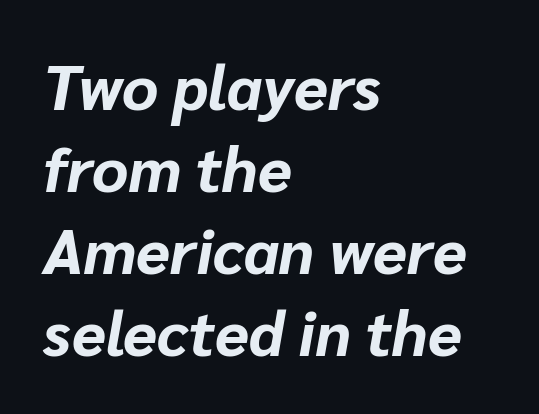
Q: Is the text bold? A: Yes.
Q: Is the text italic (slanted)? A: Yes, it leans right by about 10 degrees.
Q: Is the text underlined? A: No.
Q: How is the paragraph aligned? A: Left-aligned.
Q: Is the spacing between letters normal or unusually wide? A: Normal.
Q: Is the spacing between lines tight, normal or loose? A: Normal.
Q: Width (condensed, normal, or wide)? A: Normal.
Q: Stroke contrast? A: Low.
Q: x-height? A: Medium.
Q: Monospaced? A: No.
